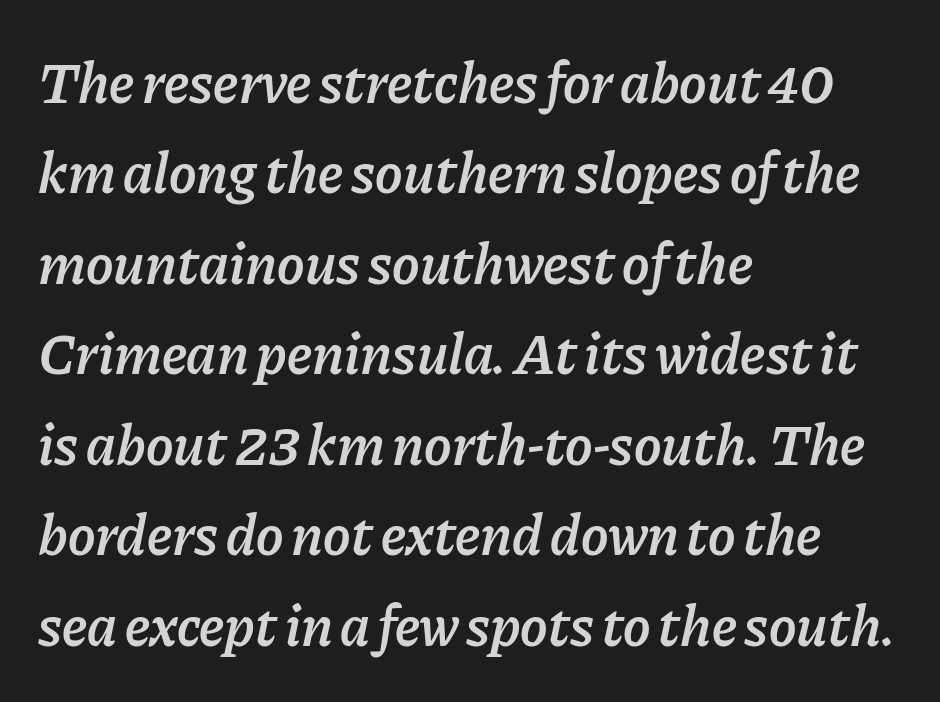
The image shows 58 px semibold type, italic (leaning right); set left-aligned, normal line spacing (1.56x), normal letter spacing, not underlined; low stroke contrast and a medium x-height.
